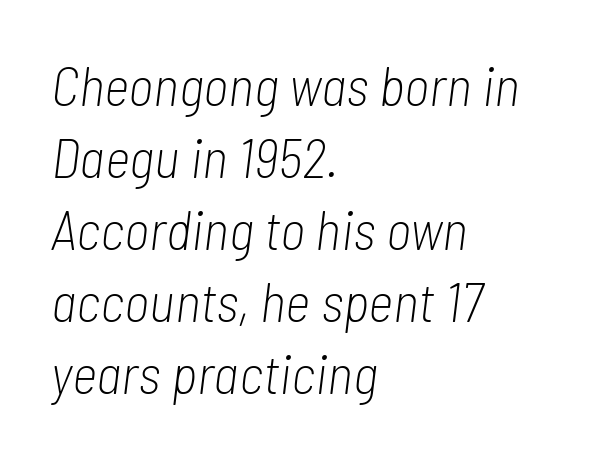
Posture: slanted. The letters look calm and open, with moderate or lighter stems. The face used here is proportionally spaced, like ordinary book or web type. Line starts are locked; line ends wander.
